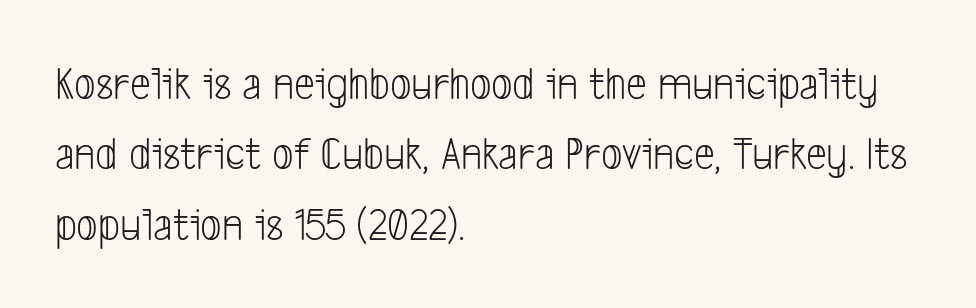
The image shows 47 px light, condensed sans-serif type; set left-aligned, normal line spacing (1.5x), normal letter spacing, not underlined; low stroke contrast and a medium x-height.
